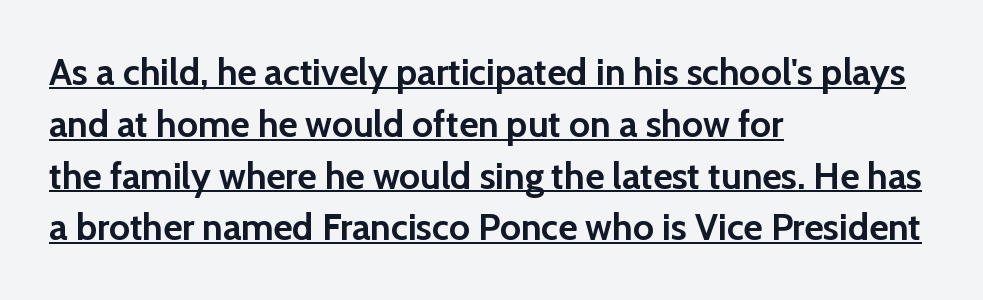
Q: Is the text bold? A: Yes.
Q: Is the text italic (slanted)? A: No, it is upright.
Q: Is the typeface a serif or a sans-serif typeface? A: Sans-serif.
Q: Is the text underlined? A: Yes.
Q: How is the paragraph aligned? A: Left-aligned.
Q: Is the spacing between letters normal or unusually wide? A: Normal.
Q: Is the spacing between lines tight, normal or loose? A: Normal.
Q: Width (condensed, normal, or wide)? A: Normal.
Q: Stroke contrast? A: Low.
Q: x-height? A: Medium.
Q: Monospaced? A: No.
